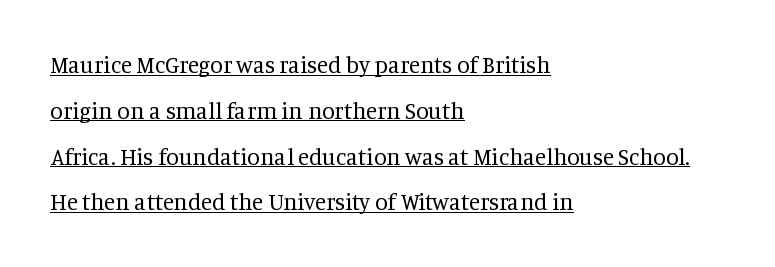
The glyphs are accompanied by a horizontal stroke just below them. Horizontal alignment here is leftward, the default for most running prose. Stems here are at most as thick as an everyday book face. It's the straight-up-and-down kind of type. Students, observe: this is what heavily led, spacious text looks like.
